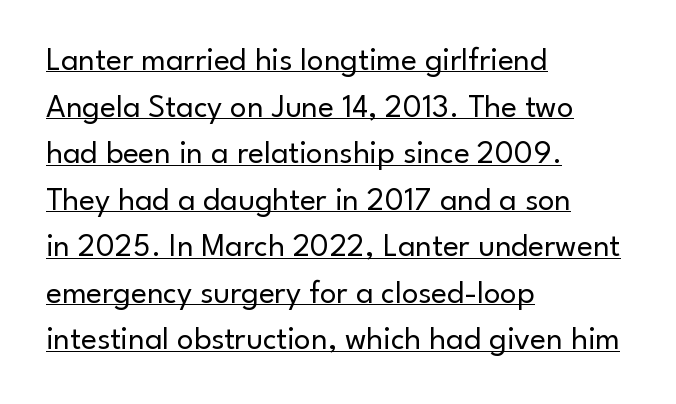
{"serif": "no", "italic": "no", "bold": "no", "weight": "regular", "width": "normal", "stroke_contrast": "low", "x_height": "small", "monospaced": "no", "underline": "yes", "align": "left", "line_spacing": "normal", "line_spacing_ratio": 1.41, "letter_spacing": "normal", "letter_spacing_em": 0.0, "glyph_px": 33}
